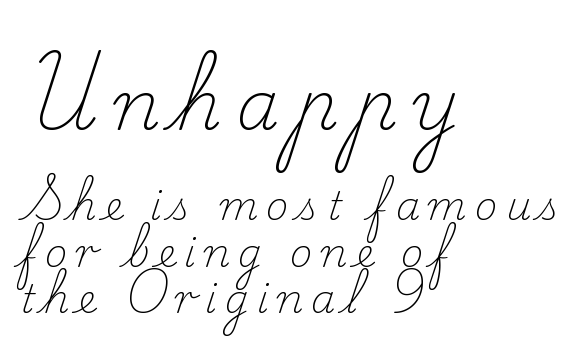
Bigger letters appear in the top chunk; the bottom chunk is reduced. Stroke terminals: seriffed. These lines stack with their left ends in a neat column. Nobody drew a line under any word here.
